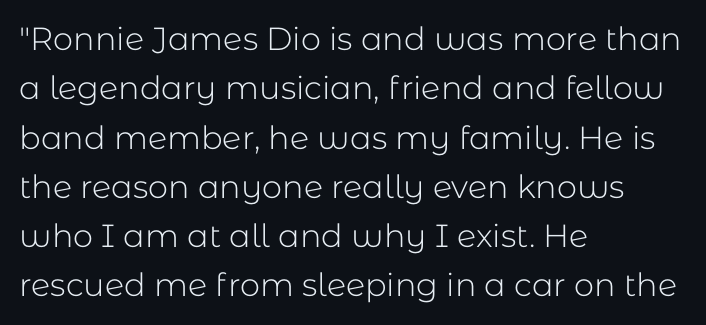
Q: Is the text bold? A: No.
Q: Is the text italic (slanted)? A: No, it is upright.
Q: Is the typeface a serif or a sans-serif typeface? A: Sans-serif.
Q: Is the text underlined? A: No.
Q: How is the paragraph aligned? A: Left-aligned.
Q: Is the spacing between letters normal or unusually wide? A: Normal.
Q: Is the spacing between lines tight, normal or loose? A: Normal.
Q: Width (condensed, normal, or wide)? A: Normal.
Q: Stroke contrast? A: Low.
Q: x-height? A: Medium.
Q: Monospaced? A: No.
